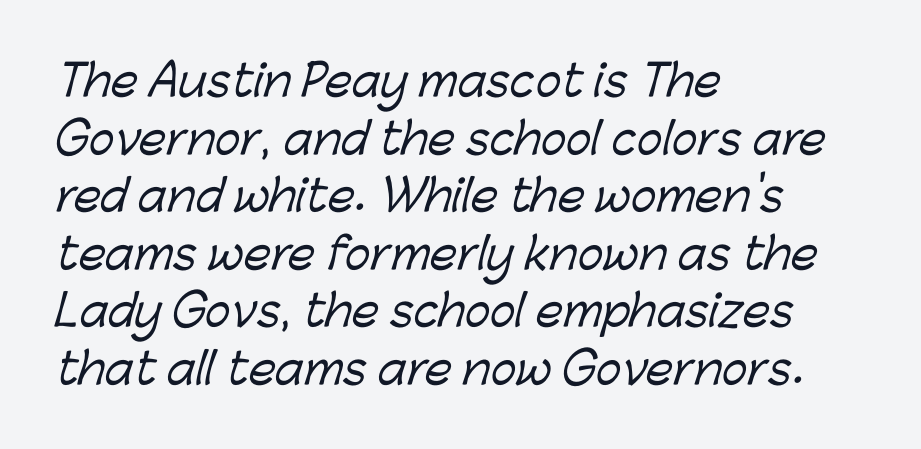
Q: Is the typeface a serif or a sans-serif typeface? A: Sans-serif.
Q: Is the text underlined? A: No.
Q: How is the paragraph aligned? A: Left-aligned.
Q: Is the spacing between letters normal or unusually wide? A: Normal.
Q: Is the spacing between lines tight, normal or loose? A: Normal.
Q: Width (condensed, normal, or wide)? A: Normal.
Q: Stroke contrast? A: Low.
Q: x-height? A: Medium.
Q: Monospaced? A: No.
